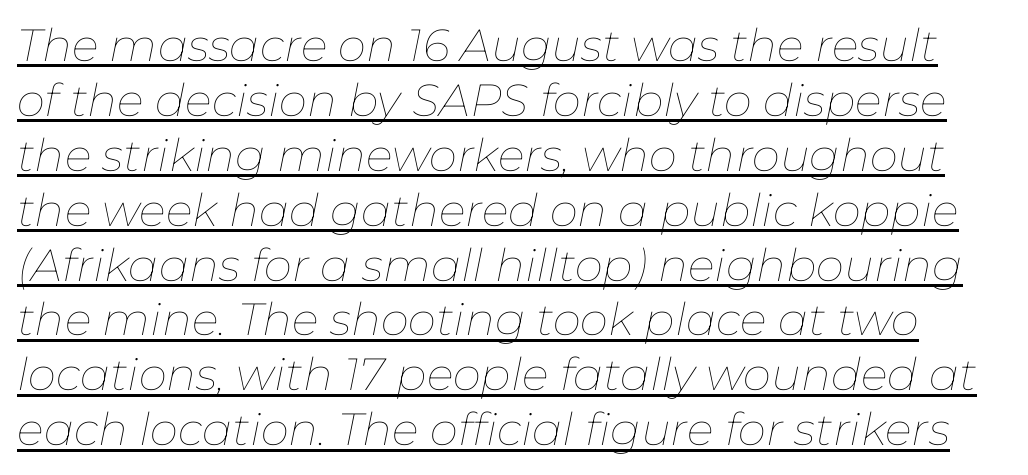
{"italic": "yes", "lean": "right", "slant_degrees": 11, "bold": "no", "weight": "thin", "width": "normal", "stroke_contrast": "low", "x_height": "medium", "monospaced": "no", "underline": "yes", "line_spacing_ratio": 1.22, "letter_spacing": "normal", "letter_spacing_em": 0.0, "glyph_px": 45}
